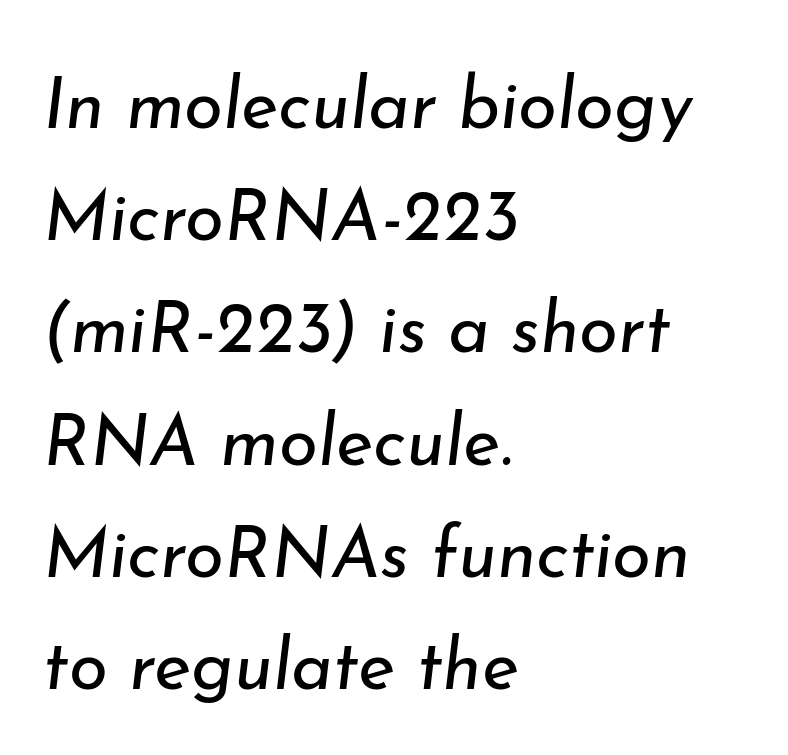
{"italic": "yes", "lean": "right", "slant_degrees": 7, "bold": "no", "weight": "regular", "width": "normal", "stroke_contrast": "low", "x_height": "small", "monospaced": "no", "underline": "no", "align": "left", "line_spacing": "normal", "line_spacing_ratio": 1.58, "letter_spacing": "normal", "letter_spacing_em": 0.0, "glyph_px": 71}
